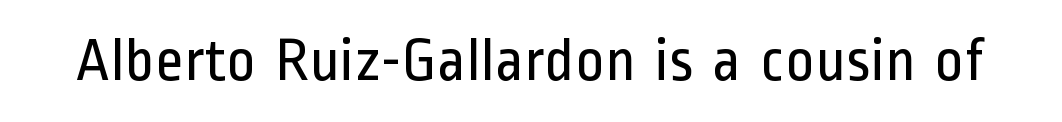
Are there feet on the stems? There aren't — it's a sans. The area under the type is left untouched. The specimen reads as upright at a glance. The letters advance in unequal steps, a hallmark of proportional type.
